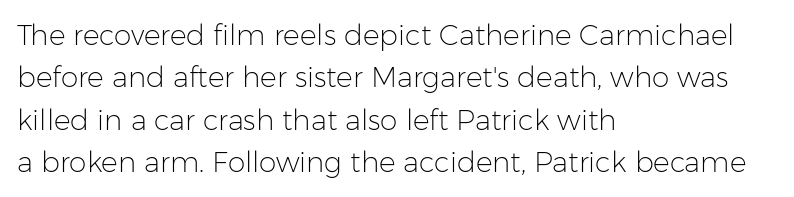
Q: Is the text bold? A: No.
Q: Is the text italic (slanted)? A: No, it is upright.
Q: Is the typeface a serif or a sans-serif typeface? A: Sans-serif.
Q: Is the text underlined? A: No.
Q: How is the paragraph aligned? A: Left-aligned.
Q: Is the spacing between letters normal or unusually wide? A: Normal.
Q: Is the spacing between lines tight, normal or loose? A: Normal.
Q: Width (condensed, normal, or wide)? A: Normal.
Q: Stroke contrast? A: Low.
Q: x-height? A: Medium.
Q: Monospaced? A: No.
